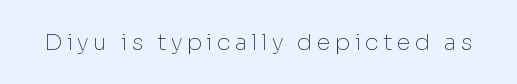
Q: Is the text bold? A: No.
Q: Is the text italic (slanted)? A: No, it is upright.
Q: Is the text underlined? A: No.
